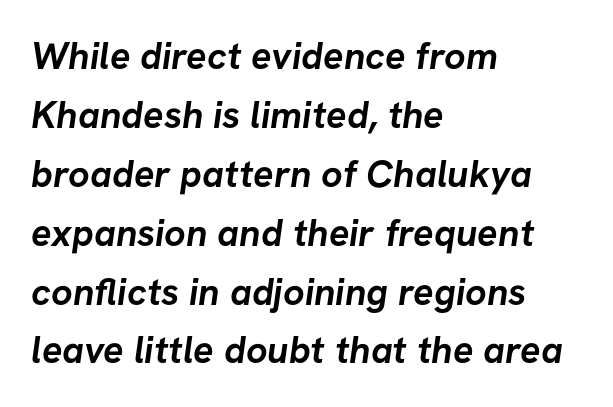
The image shows 38 px semibold sans-serif type; set left-aligned, normal line spacing (1.55x), normal letter spacing, not underlined; low stroke contrast and a medium x-height.
